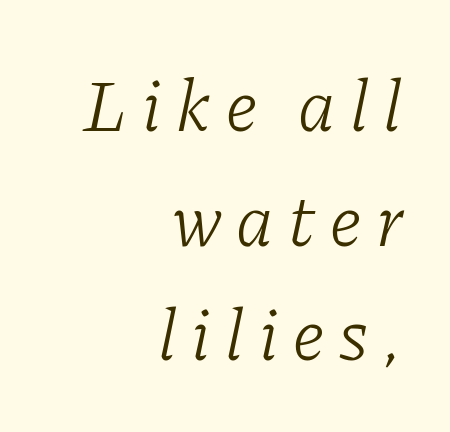
{"serif": "yes", "italic": "yes", "lean": "right", "slant_degrees": 11, "bold": "no", "weight": "light", "width": "normal", "stroke_contrast": "low", "x_height": "medium", "monospaced": "no", "underline": "no", "align": "right", "line_spacing": "normal", "line_spacing_ratio": 1.55, "letter_spacing": "wide", "letter_spacing_em": 0.2, "glyph_px": 74}
